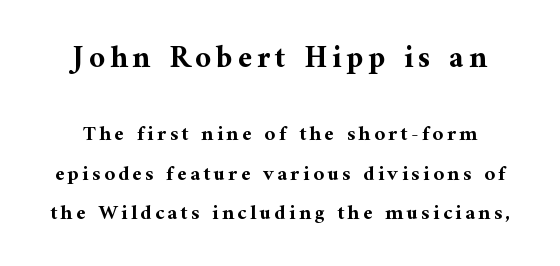
Quick note: interline space is abundant. The typography opts for an upright posture over an oblique one. Caption: bold face, heavy strokes. The foot of each line stays bare and open.
